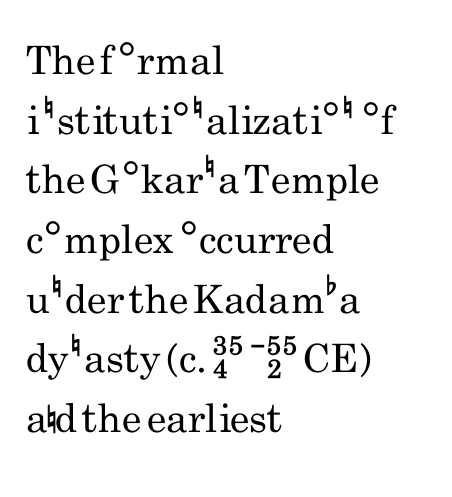
These lines are rendered in a variable-pitch font. No extra tracking has been applied to these lines. The characters display no serif detailing; their extremities are plain. Reading down the block, your eye returns to a fixed left position each line.
